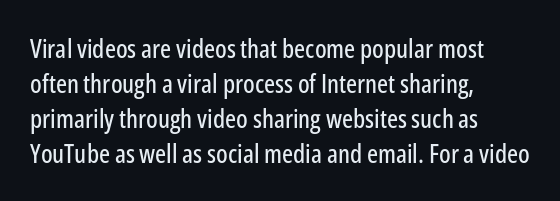
Q: Is the text italic (slanted)? A: No, it is upright.
Q: Is the text underlined? A: No.
Q: How is the paragraph aligned? A: Left-aligned.
Q: Is the spacing between letters normal or unusually wide? A: Normal.
Q: Is the spacing between lines tight, normal or loose? A: Normal.
